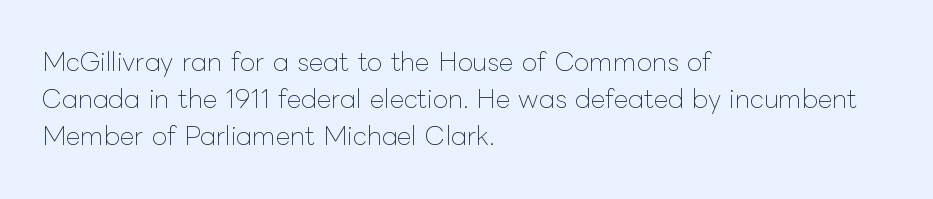
{"italic": "no", "bold": "no", "underline": "no", "align": "left", "line_spacing": "normal", "line_spacing_ratio": 1.48, "letter_spacing": "normal", "letter_spacing_em": 0.0, "glyph_px": 25}
